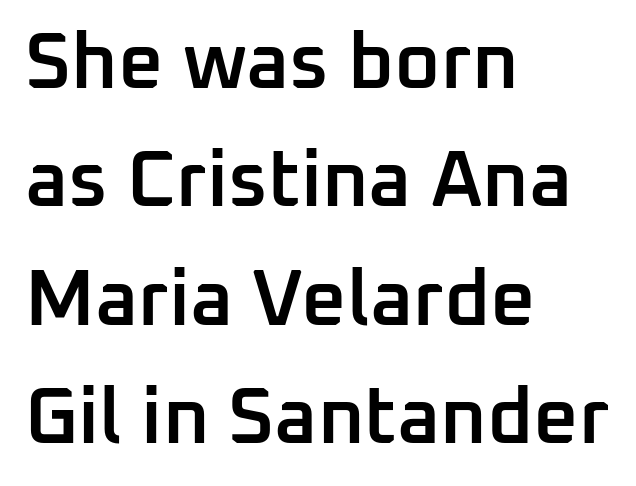
Q: Is the text bold? A: Semi-bold.
Q: Is the text italic (slanted)? A: No, it is upright.
Q: Is the typeface a serif or a sans-serif typeface? A: Sans-serif.
Q: Is the text underlined? A: No.
Q: How is the paragraph aligned? A: Left-aligned.
Q: Is the spacing between letters normal or unusually wide? A: Normal.
Q: Is the spacing between lines tight, normal or loose? A: Normal.
Q: Width (condensed, normal, or wide)? A: Normal.
Q: Stroke contrast? A: Low.
Q: x-height? A: Medium.
Q: Monospaced? A: No.
